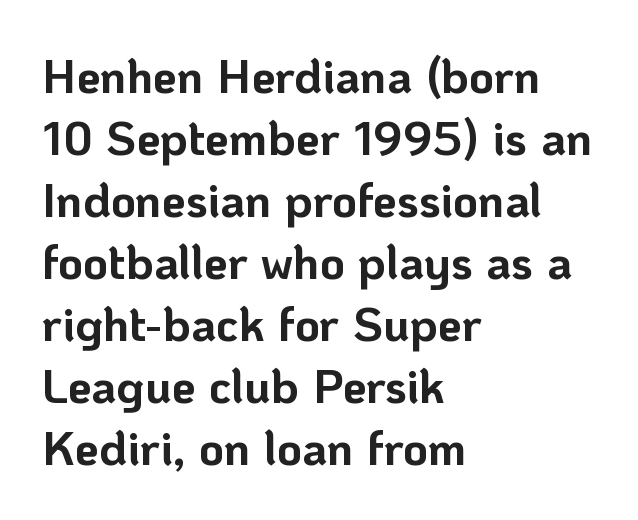
Thick stems and heavy bowls — unmistakably bold. Do the characters align in a grid? No, the font is proportional. The horizontal fit of the characters is conventional and even. The passage is arranged the way most books set body copy — flush left. Interline gaps are of average width in this sample.
